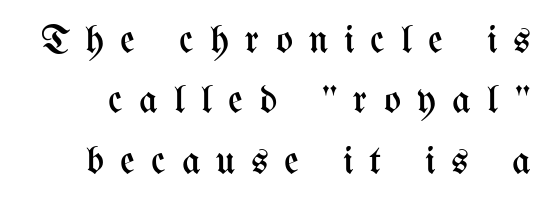
Q: Is the text bold? A: No.
Q: Is the text italic (slanted)? A: No, it is upright.
Q: Is the text underlined? A: No.
Q: Is the spacing between letters normal or unusually wide? A: Unusually wide.
Q: Is the spacing between lines tight, normal or loose? A: Normal.
Q: Width (condensed, normal, or wide)? A: Condensed.
Q: Stroke contrast? A: Medium.
Q: x-height? A: Medium.
Q: Monospaced? A: No.
